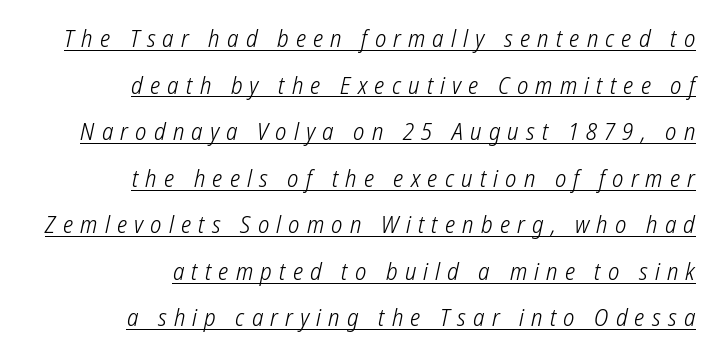
Bold? No — there's no thickening of the strokes. Has an underline been added? It has. A great deal of white space separates one row of letters from the next. Words appear elongated and porous because spacing is wide. The lines are quadded right.
